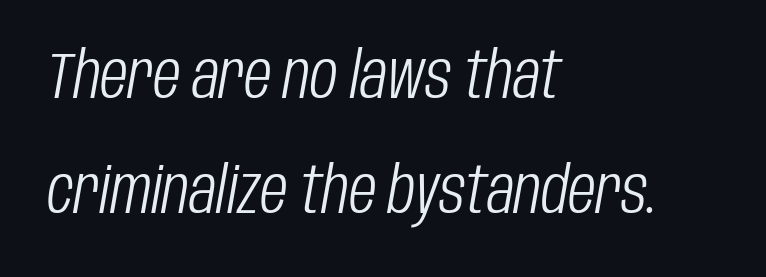
The image shows 64 px light, condensed type, italic (leaning right); set left-aligned, line spacing 1.8x, normal letter spacing, not underlined; low stroke contrast and a large x-height.
